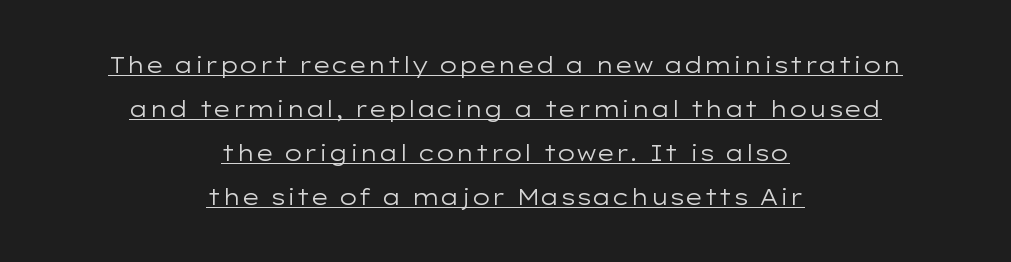
The image shows 22 px text type, upright; set centered, loose line spacing (2.0x), normal letter spacing, underlined.
